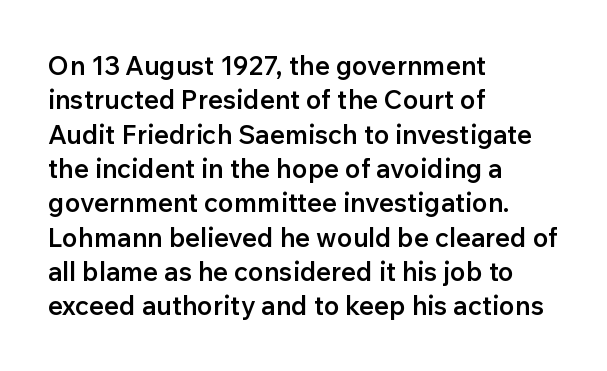
Q: Is the text bold? A: Semi-bold.
Q: Is the text italic (slanted)? A: No, it is upright.
Q: Is the text underlined? A: No.
Q: How is the paragraph aligned? A: Left-aligned.
Q: Is the spacing between letters normal or unusually wide? A: Normal.
Q: Is the spacing between lines tight, normal or loose? A: Normal.
